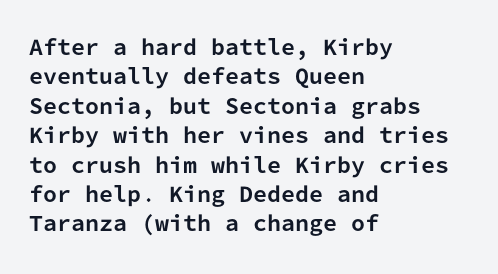
Emphasis by weight is at full strength: bold. The glyphs are unaccompanied by any horizontal stroke below them. Nothing unusual about the tracking: characters are spaced as the font intends. Do the letters lean? They stand straight. Every row of glyphs begins at an identical x-position on the left.
